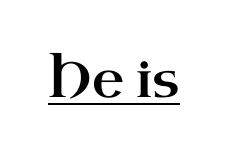
Spacing between characters is what you'd get straight out of the box. These lines are rendered in a variable-pitch font. The rendering shows small feet on the letterforms — a serif design. Underlining? Definitely there. The letters stand straight up with perfectly vertical stems.
